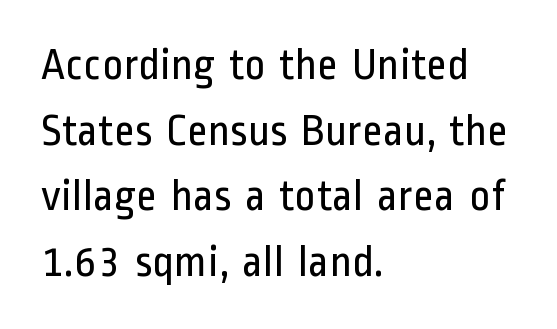
Q: Is the text bold? A: No.
Q: Is the text italic (slanted)? A: No, it is upright.
Q: Is the typeface a serif or a sans-serif typeface? A: Sans-serif.
Q: Is the text underlined? A: No.
Q: How is the paragraph aligned? A: Left-aligned.
Q: Is the spacing between letters normal or unusually wide? A: Normal.
Q: Is the spacing between lines tight, normal or loose? A: Normal.
Q: Width (condensed, normal, or wide)? A: Condensed.
Q: Stroke contrast? A: Low.
Q: x-height? A: Medium.
Q: Monospaced? A: No.
